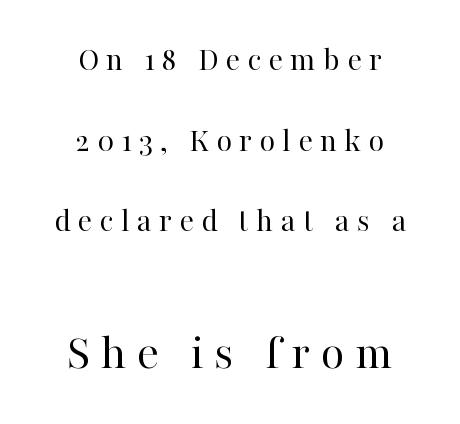
The image shows 51 px regular-weight serif type, upright; set centered, loose line spacing (2.37x), unusually wide letter spacing (+0.21 em), not underlined; the second (bottom) block is 1.5x larger; high stroke contrast and a medium x-height.
